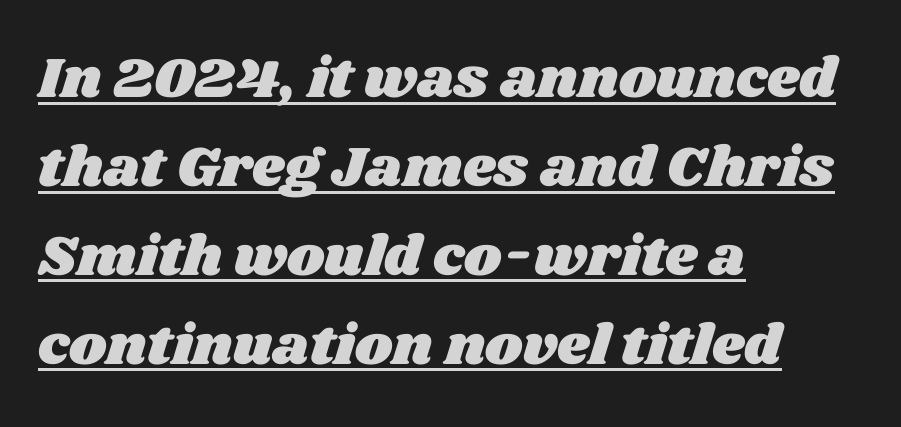
Q: Is the text underlined? A: Yes.
Q: How is the paragraph aligned? A: Left-aligned.
Q: Is the spacing between letters normal or unusually wide? A: Normal.
Q: Is the spacing between lines tight, normal or loose? A: Normal.
Q: Width (condensed, normal, or wide)? A: Wide.
Q: Stroke contrast? A: Medium.
Q: x-height? A: Large.
Q: Monospaced? A: No.
